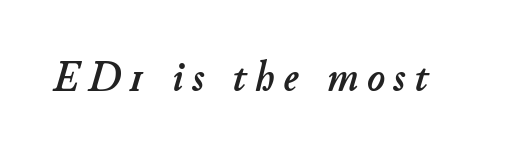
Q: Is the text italic (slanted)? A: Yes, it leans right by about 11 degrees.
Q: Is the text underlined? A: No.
Q: Is the spacing between letters normal or unusually wide? A: Unusually wide.
Q: Width (condensed, normal, or wide)? A: Normal.
Q: Stroke contrast? A: Low.
Q: x-height? A: Small.
Q: Monospaced? A: No.
